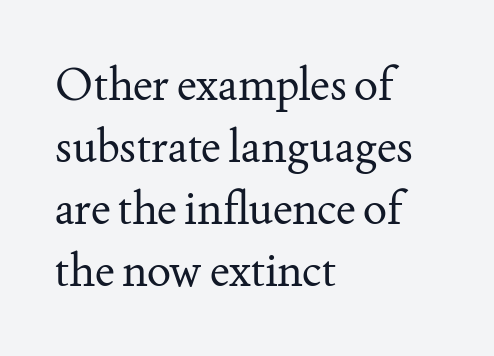
When letters stand straight like this, we call the style roman or upright. How would I describe the line gaps? Plain and ordinary. Typographically, this falls in the serif category. Each word holds together tightly as a unit, with standard inter-letter gaps. Spacing verdict: proportional, widths tailored to each character.
